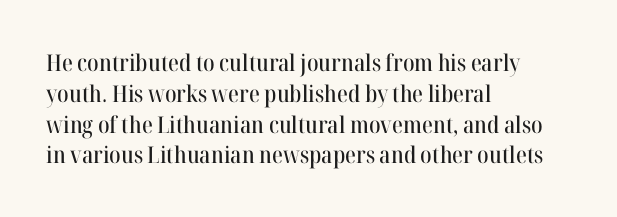
The image shows 23 px text type, upright; set left-aligned, normal line spacing (1.34x), normal letter spacing, not underlined.
